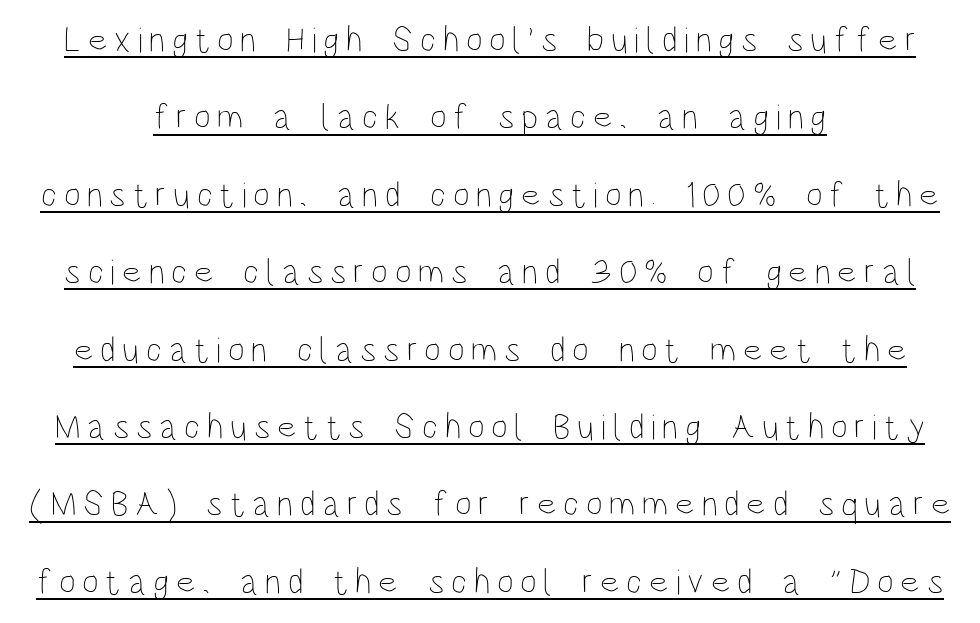
{"italic": "no", "bold": "no", "weight": "thin", "width": "condensed", "stroke_contrast": "low", "x_height": "large", "monospaced": "no", "underline": "yes", "line_spacing": "loose", "line_spacing_ratio": 2.15, "glyph_px": 36}
